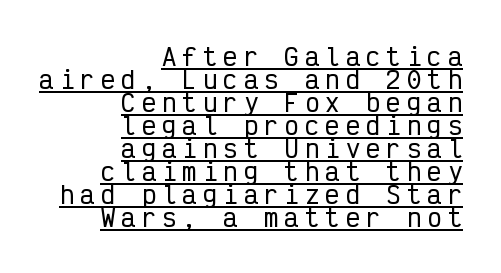
The passage shown stacks its lines with hardly any gap. This is underlined copy, the kind a proofreader might mark for attention. Upright lettering throughout. The paragraph has a hard right edge and a soft left edge. The gaps between neighbouring characters are conspicuously large.
